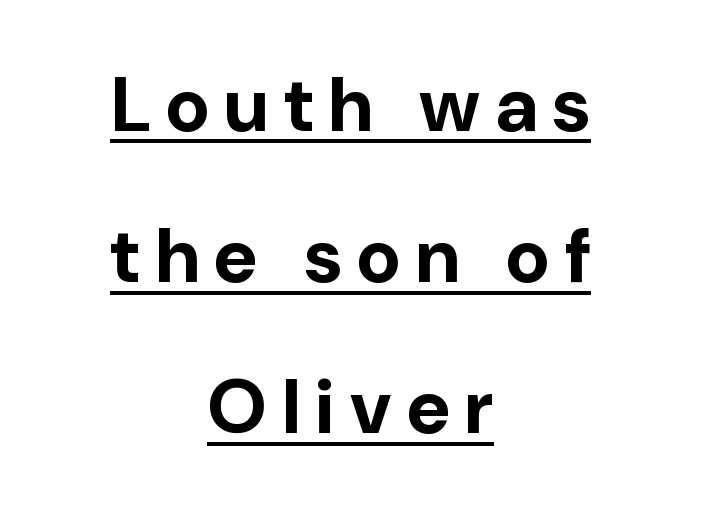
Q: Is the text bold? A: Yes.
Q: Is the text italic (slanted)? A: No, it is upright.
Q: Is the typeface a serif or a sans-serif typeface? A: Sans-serif.
Q: Is the text underlined? A: Yes.
Q: How is the paragraph aligned? A: Centered.
Q: Is the spacing between letters normal or unusually wide? A: Unusually wide.
Q: Is the spacing between lines tight, normal or loose? A: Loose.
Q: Width (condensed, normal, or wide)? A: Normal.
Q: Stroke contrast? A: Low.
Q: x-height? A: Medium.
Q: Monospaced? A: No.
